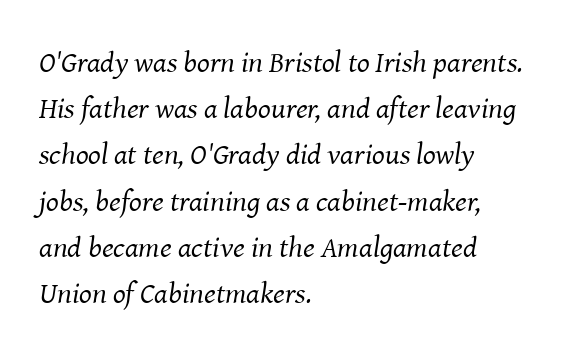
Leading matches the norm, producing a regular column. The letters advance in unequal steps, a hallmark of proportional type. Compared with a centered layout, this one pins lines to the left instead. The cut favours lightness, reaching ordinary text weight at its darkest. The typeface chosen for these lines features serifs. The letters sit at their default tracking, neither squeezed nor spread.
